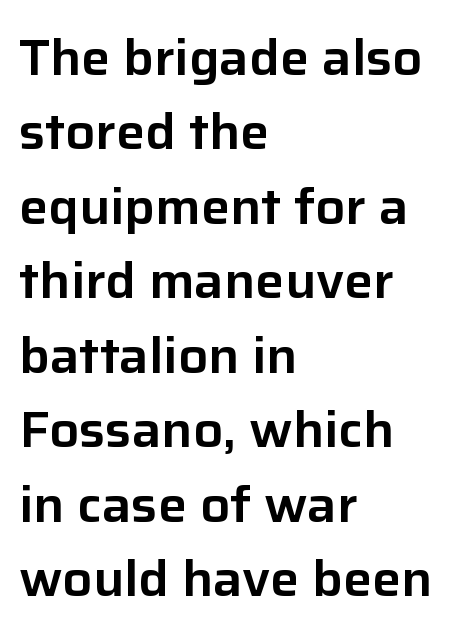
{"serif": "no", "italic": "no", "width": "normal", "stroke_contrast": "low", "x_height": "medium", "monospaced": "no", "underline": "no", "align": "left", "line_spacing": "normal", "line_spacing_ratio": 1.52, "letter_spacing": "normal", "letter_spacing_em": 0.0, "glyph_px": 49}
